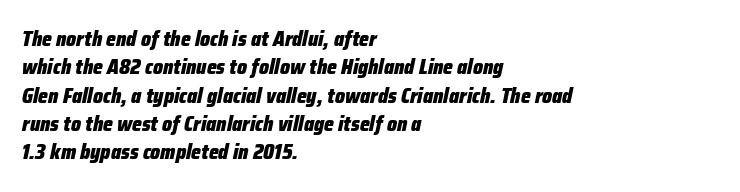
Q: Is the text bold? A: Yes.
Q: Is the text italic (slanted)? A: Yes, it leans right by about 12 degrees.
Q: Is the text underlined? A: No.
Q: How is the paragraph aligned? A: Left-aligned.
Q: Is the spacing between letters normal or unusually wide? A: Normal.
Q: Is the spacing between lines tight, normal or loose? A: Normal.
